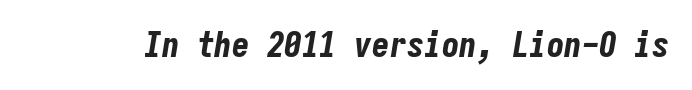
Is this a fixed-width face? Yes — each glyph sits in an identical cell. It's the slanting kind of type. In terms of weight, the rendering is a true, heavy bold. Words float on clear page, feet unadorned.
